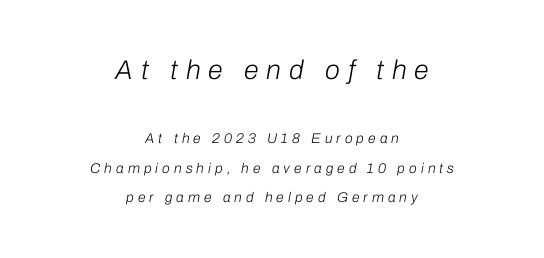
Q: Is the text bold? A: No.
Q: Is the text italic (slanted)? A: Yes, it leans right by about 10 degrees.
Q: Is the text underlined? A: No.
Q: How is the paragraph aligned? A: Centered.
Q: Is the spacing between letters normal or unusually wide? A: Unusually wide.
Q: Is the spacing between lines tight, normal or loose? A: Loose.
Q: Which block of text is set in a larger size, the first (top) or the second (bottom)? A: The first (top) one.
